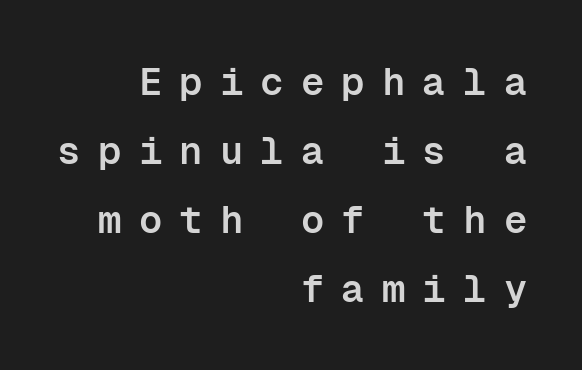
{"serif": "no", "italic": "no", "bold": "semi", "weight": "semibold", "width": "normal", "stroke_contrast": "low", "x_height": "medium", "monospaced": "yes", "underline": "no", "align": "right", "line_spacing_ratio": 1.77, "letter_spacing": "wide", "letter_spacing_em": 0.44, "glyph_px": 39}
